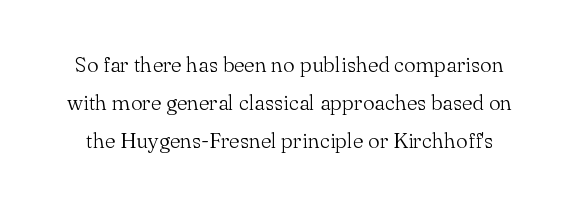
Q: Is the text bold? A: No.
Q: Is the text italic (slanted)? A: No, it is upright.
Q: Is the text underlined? A: No.
Q: Is the spacing between letters normal or unusually wide? A: Normal.
